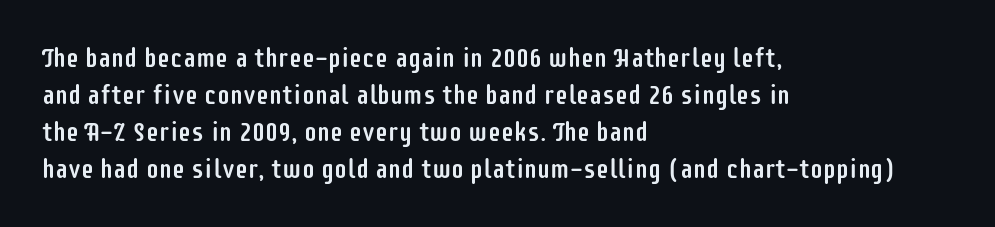
Q: Is the text italic (slanted)? A: No, it is upright.
Q: Is the text underlined? A: No.
Q: How is the paragraph aligned? A: Left-aligned.
Q: Is the spacing between letters normal or unusually wide? A: Normal.
Q: Is the spacing between lines tight, normal or loose? A: Normal.
